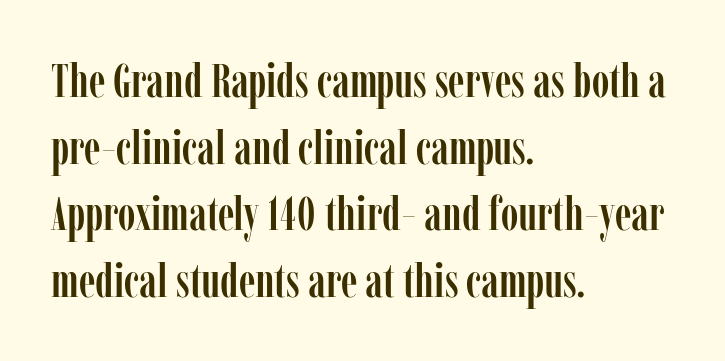
Q: Is the text italic (slanted)? A: No, it is upright.
Q: Is the typeface a serif or a sans-serif typeface? A: Serif.
Q: Is the text underlined? A: No.
Q: How is the paragraph aligned? A: Left-aligned.
Q: Is the spacing between letters normal or unusually wide? A: Normal.
Q: Is the spacing between lines tight, normal or loose? A: Normal.
Q: Width (condensed, normal, or wide)? A: Condensed.
Q: Stroke contrast? A: Low.
Q: x-height? A: Medium.
Q: Monospaced? A: No.
